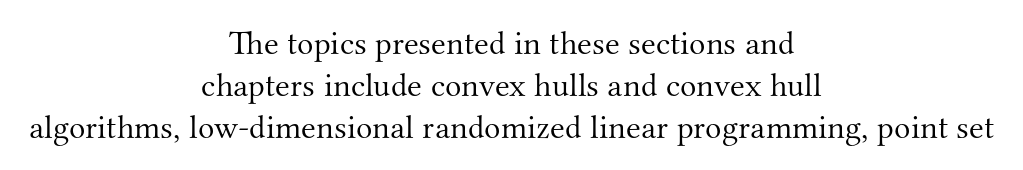
The image shows 34 px light serif type, upright; set centered, line spacing 1.23x, normal letter spacing, not underlined; medium stroke contrast and a small x-height.
